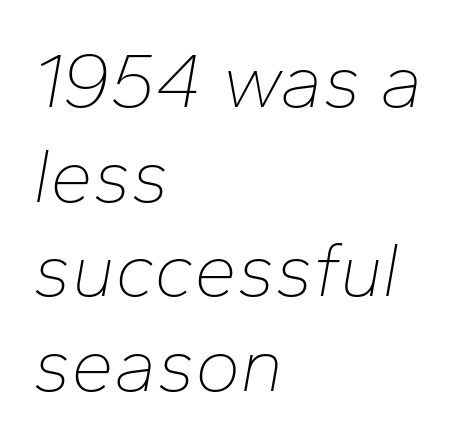
Q: Is the text bold? A: No.
Q: Is the text italic (slanted)? A: Yes, it leans right by about 10 degrees.
Q: Is the text underlined? A: No.
Q: How is the paragraph aligned? A: Left-aligned.
Q: Is the spacing between letters normal or unusually wide? A: Normal.
Q: Width (condensed, normal, or wide)? A: Normal.
Q: Stroke contrast? A: Low.
Q: x-height? A: Medium.
Q: Monospaced? A: No.
